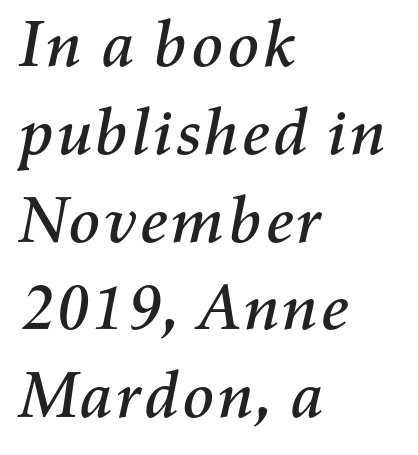
Q: Is the text italic (slanted)? A: Yes, it leans right by about 11 degrees.
Q: Is the text underlined? A: No.
Q: How is the paragraph aligned? A: Left-aligned.
Q: Is the spacing between letters normal or unusually wide? A: Normal.
Q: Is the spacing between lines tight, normal or loose? A: Normal.
Q: Width (condensed, normal, or wide)? A: Normal.
Q: Stroke contrast? A: Medium.
Q: x-height? A: Medium.
Q: Monospaced? A: No.
